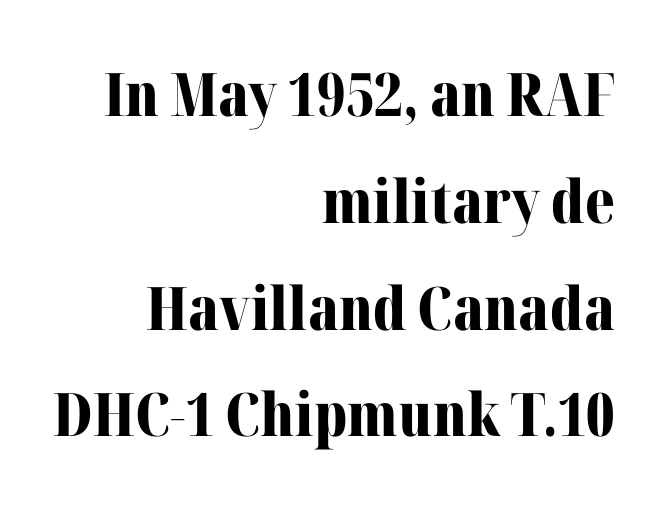
The image shows 60 px bold serif type, upright; set right-aligned, line spacing 1.78x, normal letter spacing, not underlined; medium stroke contrast and a medium x-height.
